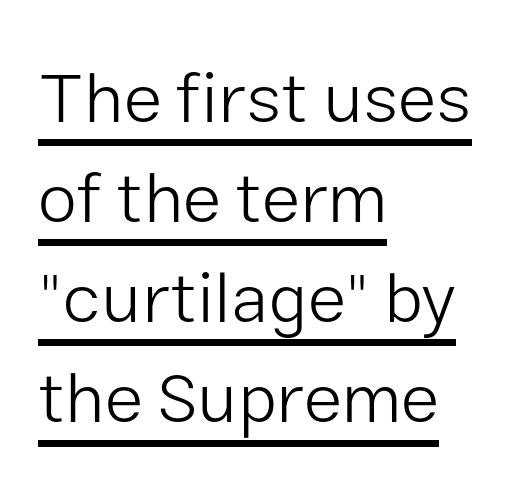
{"serif": "no", "italic": "no", "bold": "no", "weight": "light", "width": "normal", "stroke_contrast": "low", "x_height": "medium", "monospaced": "no", "underline": "yes", "align": "left", "line_spacing": "normal", "line_spacing_ratio": 1.41, "letter_spacing": "normal", "letter_spacing_em": 0.0, "glyph_px": 71}
